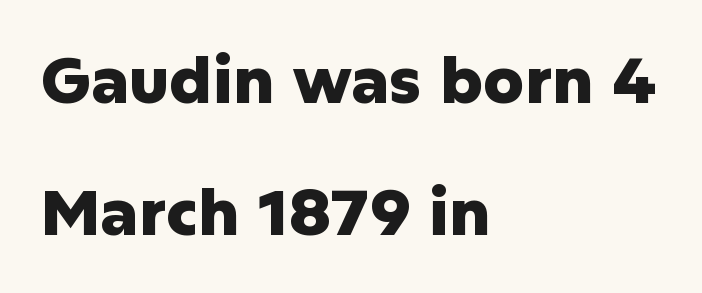
{"serif": "no", "italic": "no", "bold": "yes", "weight": "heavy", "width": "normal", "stroke_contrast": "low", "x_height": "medium", "monospaced": "no", "underline": "no", "align": "left", "line_spacing": "loose", "line_spacing_ratio": 2.06, "letter_spacing": "normal", "letter_spacing_em": 0.0, "glyph_px": 64}
